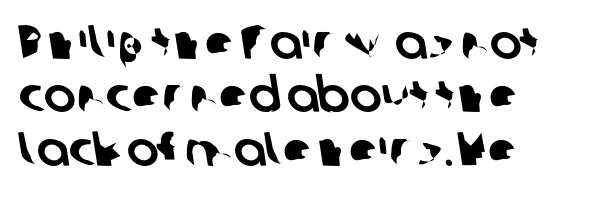
Descenders hang freely into open space. In terms of letterform style, serifs are entirely absent. Proportional: the letters do not fall into vertical columns. Reading down the column, the eye jumps only a short way to each next line. The text block is weighted toward the left margin, trailing off unevenly rightward. Students, note that the glyphs here touch the page at normal intervals.
